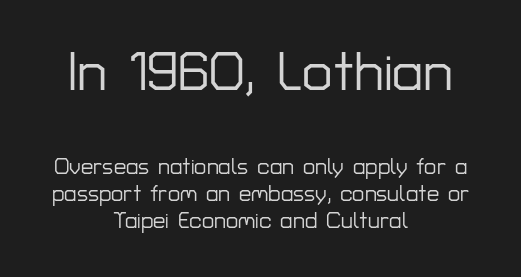
Q: Is the text italic (slanted)? A: No, it is upright.
Q: Is the typeface a serif or a sans-serif typeface? A: Sans-serif.
Q: Is the text underlined? A: No.
Q: How is the paragraph aligned? A: Centered.
Q: Is the spacing between letters normal or unusually wide? A: Normal.
Q: Which block of text is set in a larger size, the first (top) or the second (bottom)? A: The first (top) one.
Q: Width (condensed, normal, or wide)? A: Normal.
Q: Stroke contrast? A: Low.
Q: x-height? A: Medium.
Q: Monospaced? A: No.
